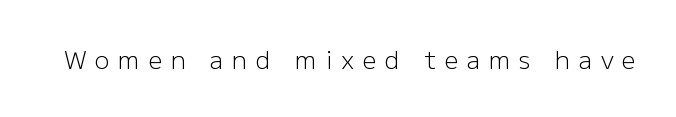
Q: Is the text bold? A: No.
Q: Is the text italic (slanted)? A: No, it is upright.
Q: Is the text underlined? A: No.
Q: Is the spacing between letters normal or unusually wide? A: Unusually wide.
